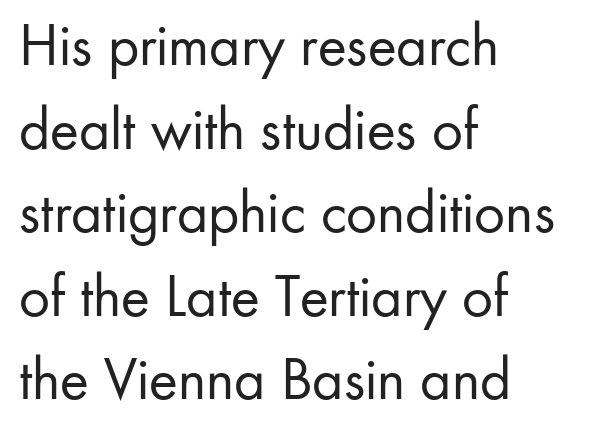
Q: Is the text bold? A: No.
Q: Is the text italic (slanted)? A: No, it is upright.
Q: Is the typeface a serif or a sans-serif typeface? A: Sans-serif.
Q: Is the text underlined? A: No.
Q: How is the paragraph aligned? A: Left-aligned.
Q: Is the spacing between letters normal or unusually wide? A: Normal.
Q: Is the spacing between lines tight, normal or loose? A: Normal.
Q: Width (condensed, normal, or wide)? A: Normal.
Q: Stroke contrast? A: Low.
Q: x-height? A: Small.
Q: Monospaced? A: No.
